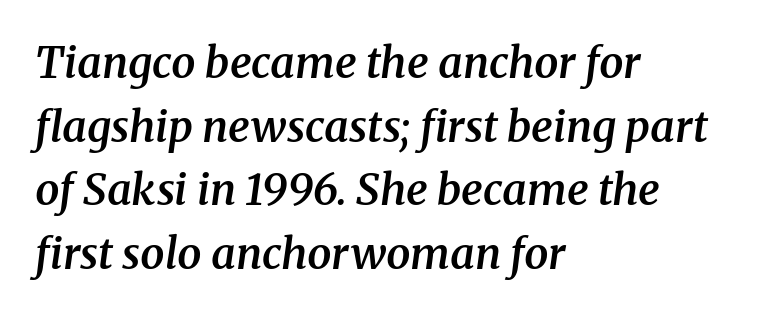
Q: Is the text bold? A: Semi-bold.
Q: Is the text italic (slanted)? A: Yes, it leans right by about 8 degrees.
Q: Is the typeface a serif or a sans-serif typeface? A: Serif.
Q: Is the text underlined? A: No.
Q: How is the paragraph aligned? A: Left-aligned.
Q: Is the spacing between letters normal or unusually wide? A: Normal.
Q: Is the spacing between lines tight, normal or loose? A: Normal.
Q: Width (condensed, normal, or wide)? A: Normal.
Q: Stroke contrast? A: Medium.
Q: x-height? A: Medium.
Q: Monospaced? A: No.
